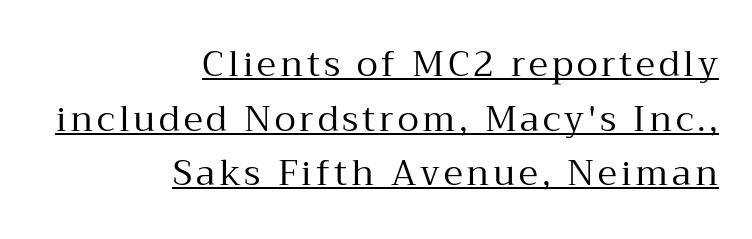
Q: Is the text bold? A: No.
Q: Is the text italic (slanted)? A: No, it is upright.
Q: Is the typeface a serif or a sans-serif typeface? A: Serif.
Q: Is the text underlined? A: Yes.
Q: How is the paragraph aligned? A: Right-aligned.
Q: Is the spacing between lines tight, normal or loose? A: Normal.
Q: Width (condensed, normal, or wide)? A: Normal.
Q: Stroke contrast? A: Medium.
Q: x-height? A: Medium.
Q: Monospaced? A: No.
